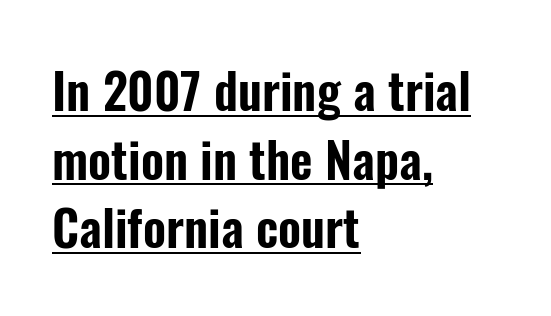
Inter-character spacing is left at the font's built-in metrics. Honestly, the row spacing looks completely unremarkable. The letters advance in unequal steps, a hallmark of proportional type. Horizontal alignment here is leftward, the default for most running prose. A typesetter would label this face a sans.
